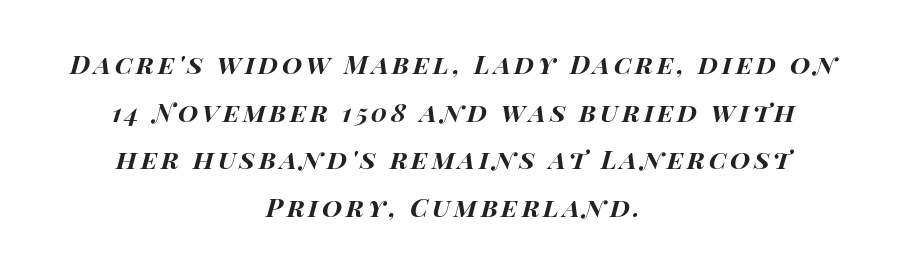
The image shows 26 px bold type, italic (leaning right); set centered, line spacing 1.83x, not underlined.
